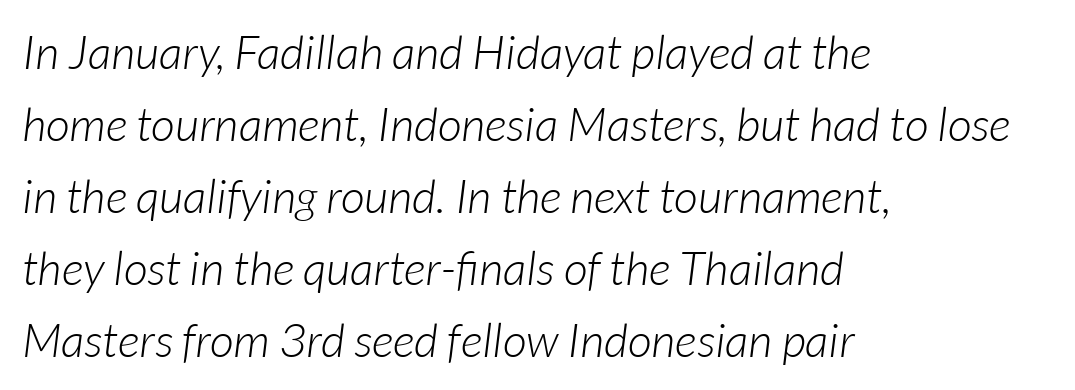
The image shows 47 px light type, italic (leaning right); set left-aligned, normal line spacing (1.53x), normal letter spacing, not underlined; low stroke contrast and a medium x-height.
